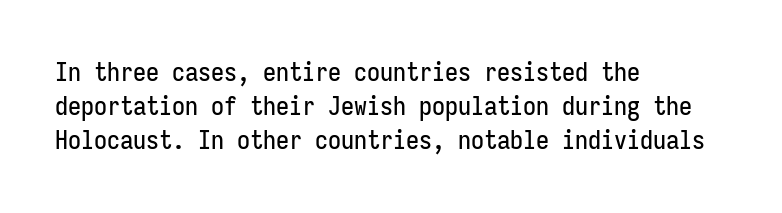
Q: Is the text italic (slanted)? A: No, it is upright.
Q: Is the text underlined? A: No.
Q: How is the paragraph aligned? A: Left-aligned.
Q: Is the spacing between letters normal or unusually wide? A: Normal.
Q: Is the spacing between lines tight, normal or loose? A: Normal.
